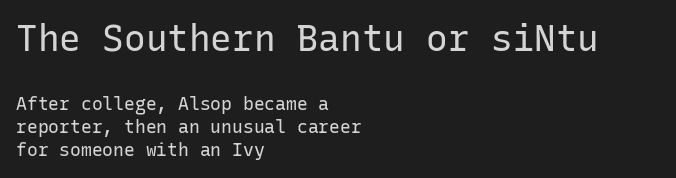
The more generous point size was reserved for the upper chunk. Style check: upright. Underlining? Definitely not there. Stem width sits at or under what a default text font uses. Typeset ragged right — the left edge is the straight one.
